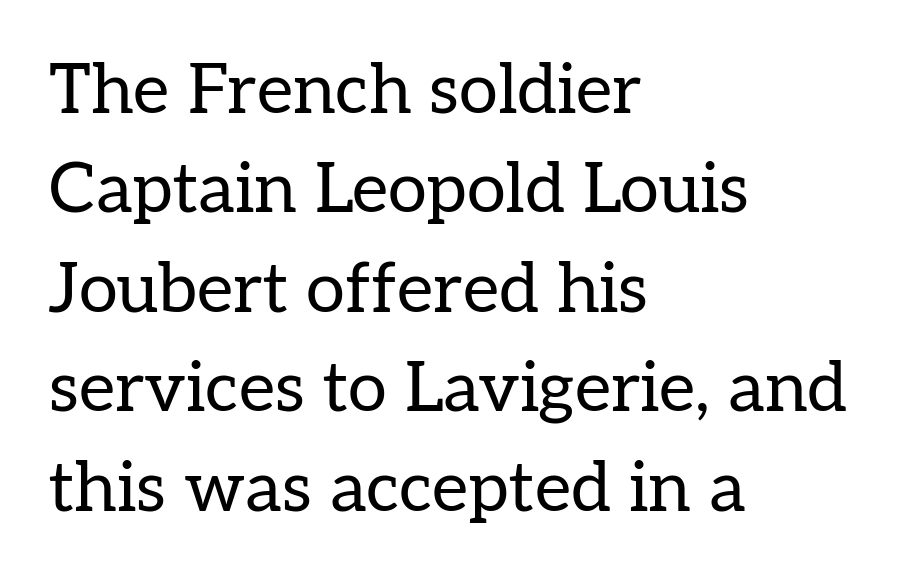
The image shows 70 px regular-weight serif type, upright; set left-aligned, normal line spacing (1.42x), normal letter spacing, not underlined; low stroke contrast and a medium x-height.
